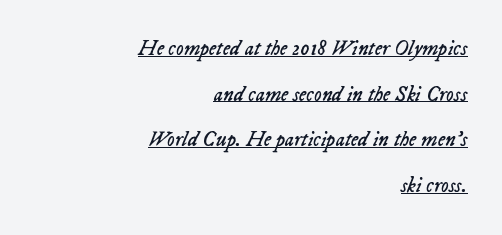
Q: Is the text bold? A: No.
Q: Is the text italic (slanted)? A: Yes, it leans right by about 23 degrees.
Q: Is the text underlined? A: Yes.
Q: How is the paragraph aligned? A: Right-aligned.
Q: Is the spacing between letters normal or unusually wide? A: Normal.
Q: Is the spacing between lines tight, normal or loose? A: Loose.
